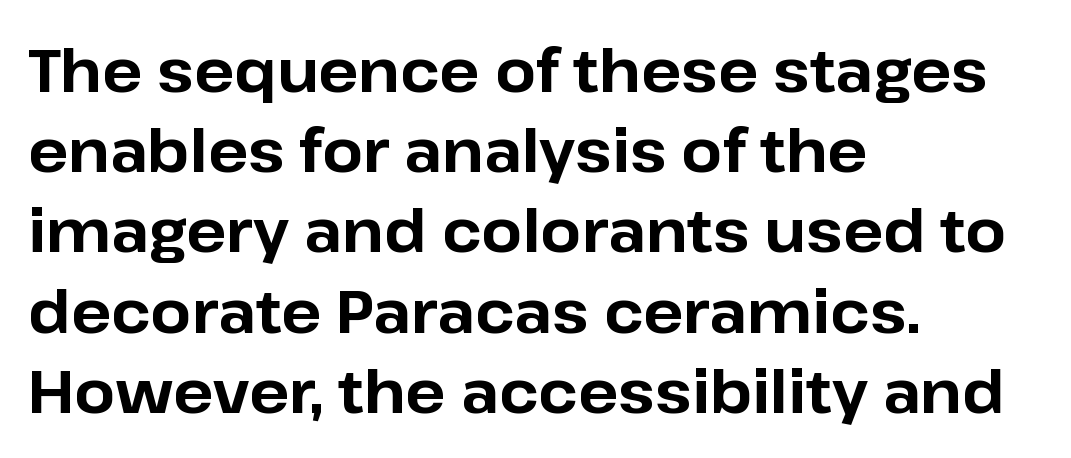
{"serif": "no", "italic": "no", "bold": "yes", "weight": "bold", "width": "normal", "stroke_contrast": "low", "x_height": "medium", "monospaced": "no", "underline": "no", "align": "left", "line_spacing": "normal", "line_spacing_ratio": 1.36, "letter_spacing": "normal", "letter_spacing_em": 0.0, "glyph_px": 59}
